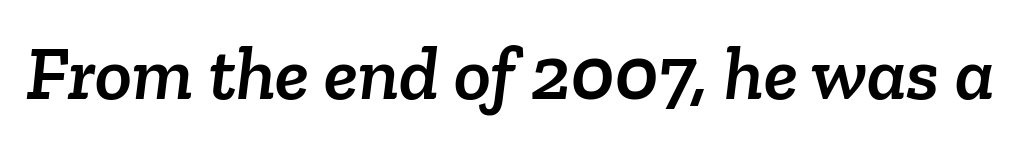
The image shows 77 px serif type; set normal letter spacing, not underlined; low stroke contrast and a medium x-height.
